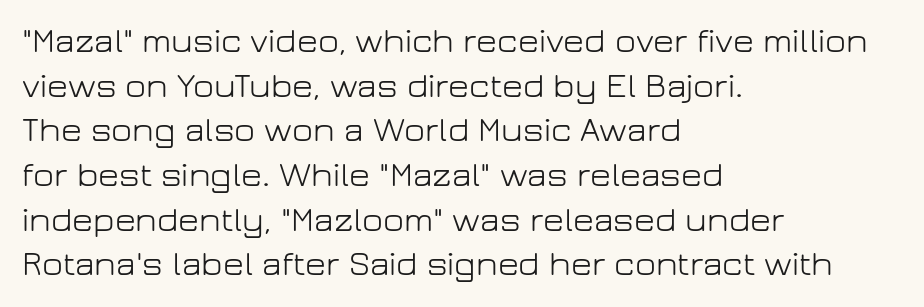
Q: Is the text bold? A: No.
Q: Is the text italic (slanted)? A: No, it is upright.
Q: Is the typeface a serif or a sans-serif typeface? A: Sans-serif.
Q: Is the text underlined? A: No.
Q: How is the paragraph aligned? A: Left-aligned.
Q: Is the spacing between letters normal or unusually wide? A: Normal.
Q: Width (condensed, normal, or wide)? A: Normal.
Q: Stroke contrast? A: Low.
Q: x-height? A: Medium.
Q: Monospaced? A: No.
